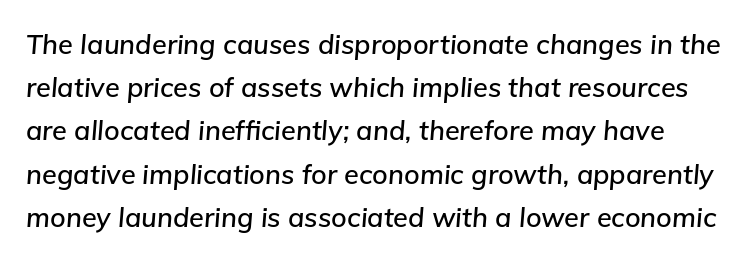
Q: Is the text italic (slanted)? A: Yes, it leans right by about 5 degrees.
Q: Is the text underlined? A: No.
Q: Is the spacing between letters normal or unusually wide? A: Normal.
Q: Is the spacing between lines tight, normal or loose? A: Normal.
